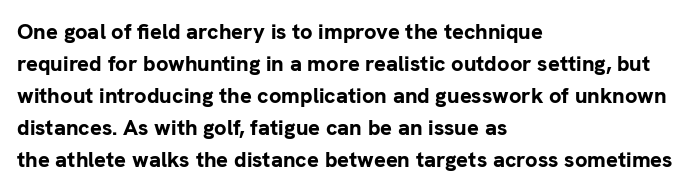
Q: Is the text bold? A: Yes.
Q: Is the text italic (slanted)? A: No, it is upright.
Q: Is the text underlined? A: No.
Q: How is the paragraph aligned? A: Left-aligned.
Q: Is the spacing between letters normal or unusually wide? A: Normal.
Q: Is the spacing between lines tight, normal or loose? A: Normal.
